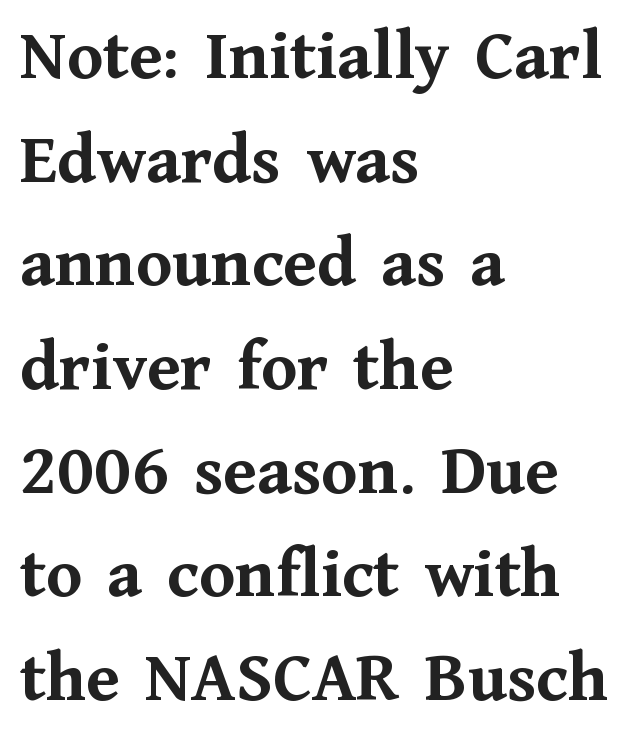
Weight check: bold — yes, fully. You could not count columns in this text — the font is proportionally spaced. The passage shown has conventional tracking throughout. These lines are composed in type with serifs.
